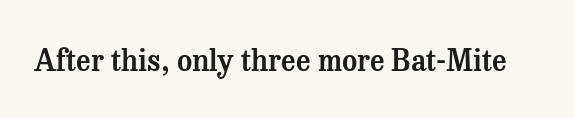
{"serif": "yes", "italic": "no", "width": "normal", "stroke_contrast": "medium", "x_height": "medium", "monospaced": "no", "underline": "no", "letter_spacing": "normal", "letter_spacing_em": 0.0, "glyph_px": 29}
